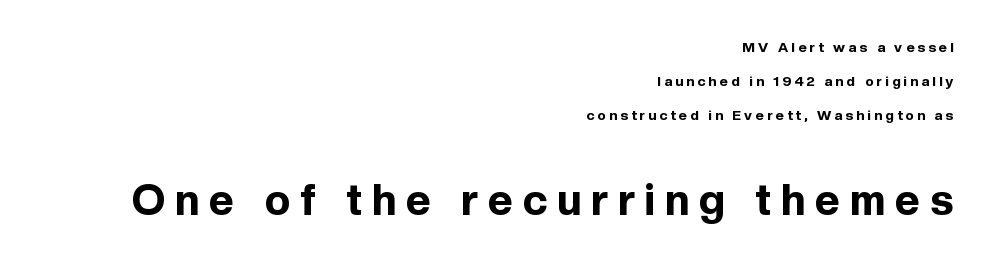
{"serif": "no", "italic": "no", "bold": "yes", "weight": "bold", "width": "normal", "x_height": "medium", "monospaced": "no", "underline": "no", "align": "right", "line_spacing": "loose", "line_spacing_ratio": 2.42, "letter_spacing": "wide", "letter_spacing_em": 0.23, "larger_block": "second", "size_ratio": 3.07, "glyph_px": 43}
